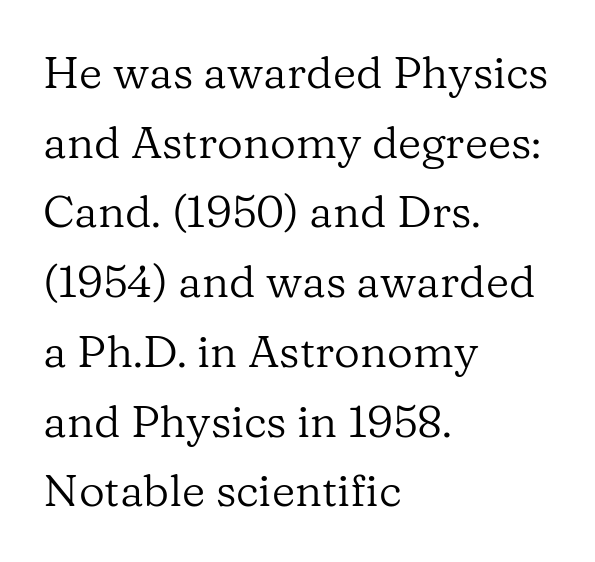
{"serif": "yes", "italic": "no", "bold": "no", "weight": "regular", "width": "normal", "stroke_contrast": "low", "x_height": "medium", "monospaced": "no", "underline": "no", "align": "left", "line_spacing": "normal", "line_spacing_ratio": 1.55, "letter_spacing": "normal", "letter_spacing_em": 0.0, "glyph_px": 45}
